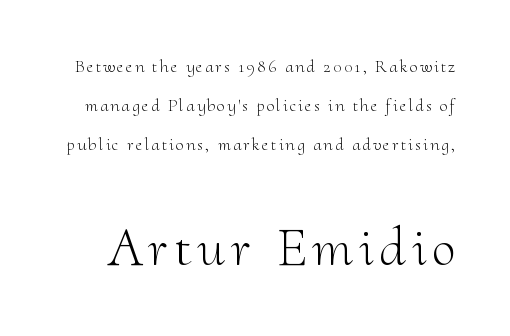
Q: Is the text bold? A: No.
Q: Is the text italic (slanted)? A: No, it is upright.
Q: Is the typeface a serif or a sans-serif typeface? A: Serif.
Q: Is the text underlined? A: No.
Q: Is the spacing between lines tight, normal or loose? A: Loose.
Q: Which block of text is set in a larger size, the first (top) or the second (bottom)? A: The second (bottom) one.
Q: Width (condensed, normal, or wide)? A: Normal.
Q: Stroke contrast? A: Medium.
Q: x-height? A: Small.
Q: Monospaced? A: No.
